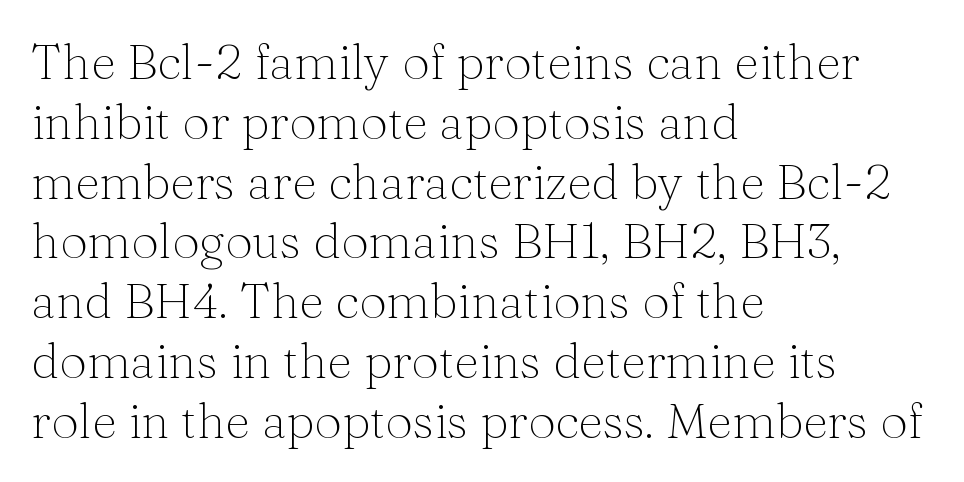
{"serif": "yes", "italic": "no", "bold": "no", "weight": "light", "width": "normal", "stroke_contrast": "medium", "x_height": "medium", "monospaced": "no", "underline": "no", "align": "left", "line_spacing_ratio": 1.22, "letter_spacing": "normal", "letter_spacing_em": 0.0, "glyph_px": 49}
